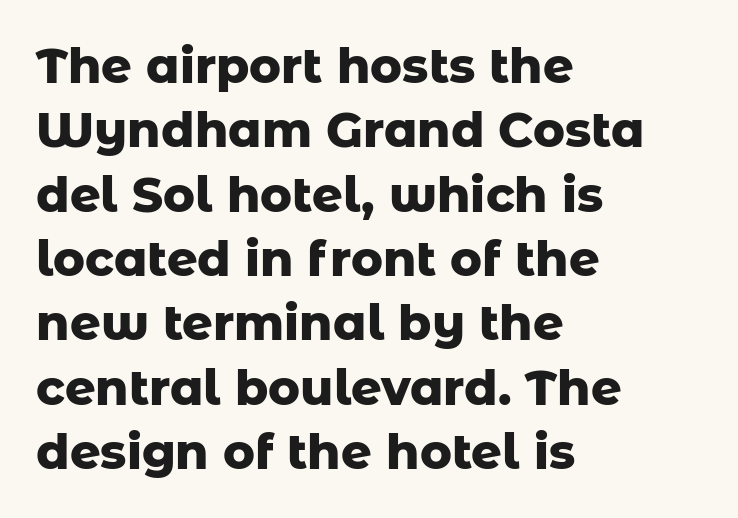
Layout note: lines flush left. How heavy is the stroke? Heavy — this is a bold. If you measured baseline to baseline, you'd find a middling distance. Short note: letters normally spaced. If you drew a line through each stem, it would be perfectly vertical.
